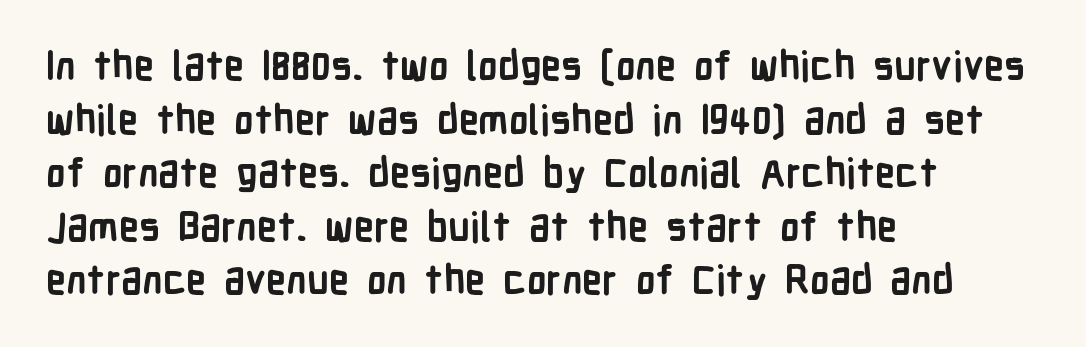
Thick stems and heavy bowls — unmistakably bold. The words here are not underlined. The font's upright variant was chosen for this text. The line texture is even and compact thanks to regular tracking. Each letter keeps its own natural width here, so spacing adapts to shape.
